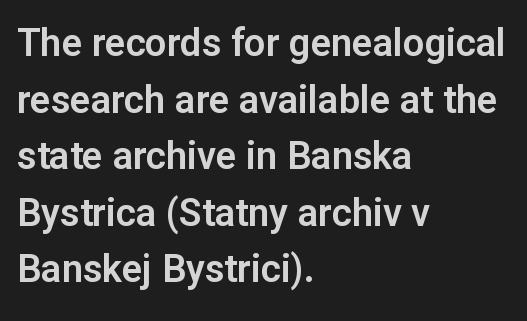
Q: Is the text italic (slanted)? A: No, it is upright.
Q: Is the typeface a serif or a sans-serif typeface? A: Sans-serif.
Q: Is the text underlined? A: No.
Q: How is the paragraph aligned? A: Left-aligned.
Q: Is the spacing between letters normal or unusually wide? A: Normal.
Q: Is the spacing between lines tight, normal or loose? A: Normal.
Q: Width (condensed, normal, or wide)? A: Normal.
Q: Stroke contrast? A: Low.
Q: x-height? A: Medium.
Q: Monospaced? A: No.
